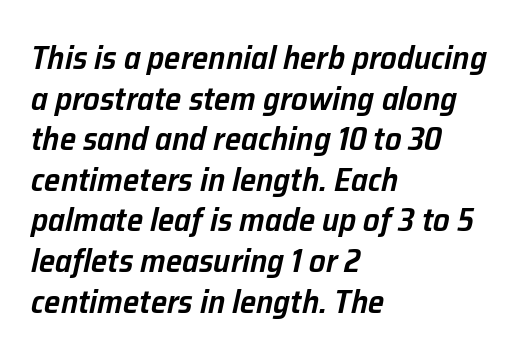
Q: Is the text bold? A: Semi-bold.
Q: Is the text italic (slanted)? A: Yes, it leans right by about 12 degrees.
Q: Is the text underlined? A: No.
Q: How is the paragraph aligned? A: Left-aligned.
Q: Is the spacing between letters normal or unusually wide? A: Normal.
Q: Width (condensed, normal, or wide)? A: Normal.
Q: Stroke contrast? A: Low.
Q: x-height? A: Medium.
Q: Monospaced? A: No.
